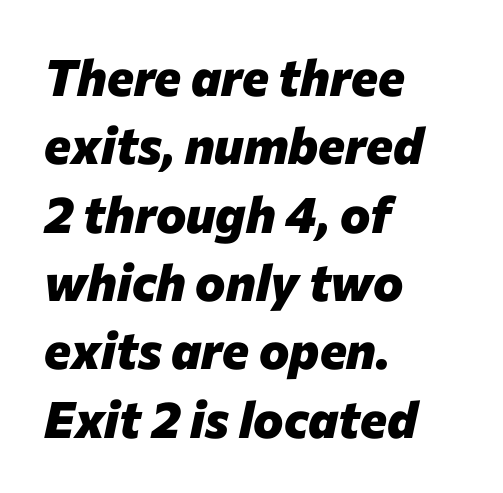
The image shows 51 px heavy type, italic (leaning right); set left-aligned, normal line spacing (1.34x), normal letter spacing, not underlined; low stroke contrast and a medium x-height.
